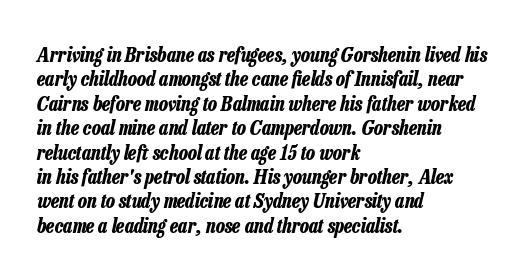
The image shows 20 px bold type, italic (leaning right); set left-aligned, line spacing 1.22x, normal letter spacing, not underlined.
